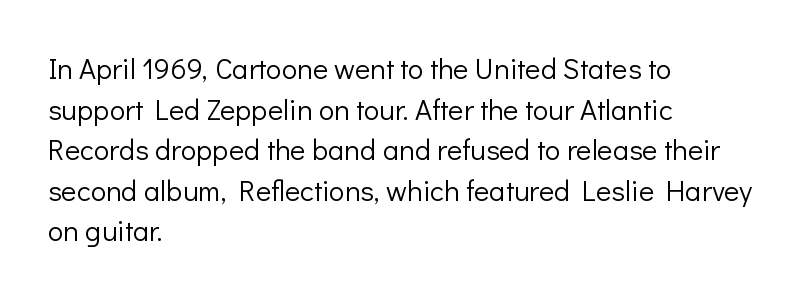
Q: Is the text bold? A: No.
Q: Is the text italic (slanted)? A: No, it is upright.
Q: Is the typeface a serif or a sans-serif typeface? A: Sans-serif.
Q: Is the text underlined? A: No.
Q: How is the paragraph aligned? A: Left-aligned.
Q: Is the spacing between letters normal or unusually wide? A: Normal.
Q: Is the spacing between lines tight, normal or loose? A: Normal.
Q: Width (condensed, normal, or wide)? A: Normal.
Q: Stroke contrast? A: Low.
Q: x-height? A: Medium.
Q: Monospaced? A: No.
